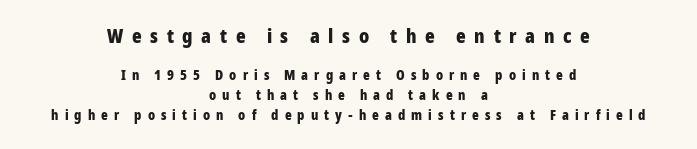
Neither beginnings nor endings align; midpoints do. Posture: upright roman. The rows are spaced the way most documents space them. Descenders hang freely into open space. Letter spacing: wide.
